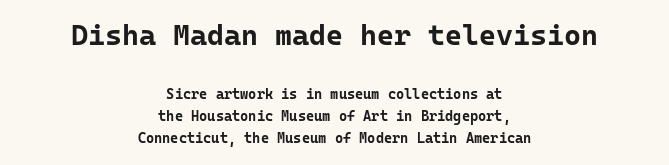
Q: Is the text bold? A: Yes.
Q: Is the text italic (slanted)? A: No, it is upright.
Q: Is the typeface a serif or a sans-serif typeface? A: Sans-serif.
Q: Is the text underlined? A: No.
Q: How is the paragraph aligned? A: Centered.
Q: Is the spacing between letters normal or unusually wide? A: Normal.
Q: Is the spacing between lines tight, normal or loose? A: Normal.
Q: Which block of text is set in a larger size, the first (top) or the second (bottom)? A: The first (top) one.
Q: Width (condensed, normal, or wide)? A: Normal.
Q: Stroke contrast? A: Low.
Q: x-height? A: Medium.
Q: Monospaced? A: Yes.
